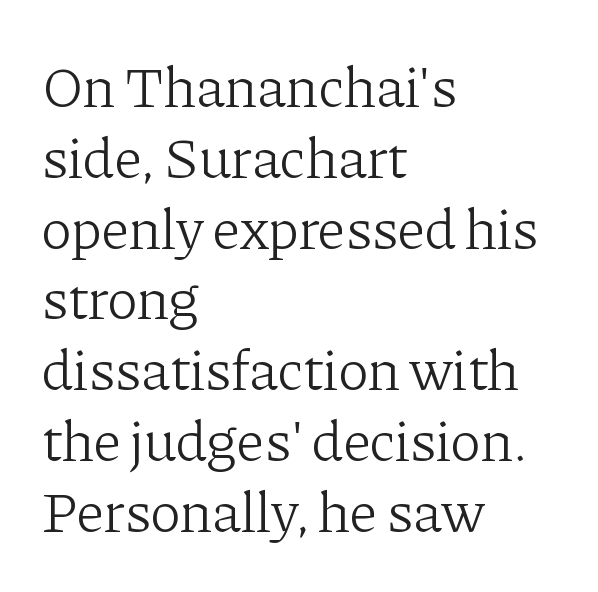
Leftover space on each line is placed entirely after the last word. Ordinary non-slanted type is in use. Anything drawn beneath the words? Only blank space. Between one letter and the next there's only the usual sliver of space.
